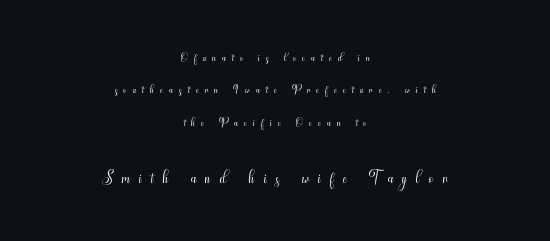
The image shows 25 px text type; set centered, loose line spacing (1.9x), unusually wide letter spacing (+0.37 em), not underlined; the second (bottom) block is 1.47x larger.
